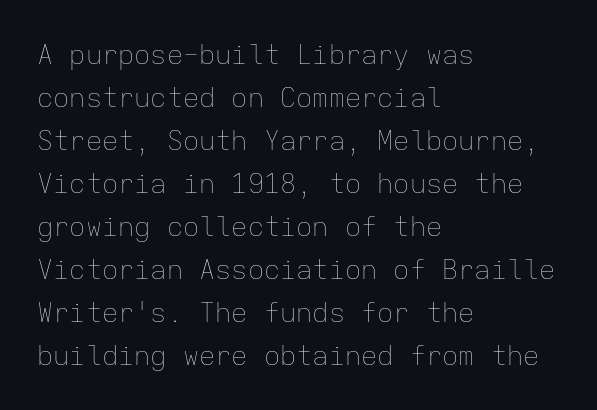
Line beginnings align vertically; line endings do not. Quick note: not italic, upright. No chunkiness to these letters — they're not bold. Default kerning and tracking; the words read as compact shapes.
